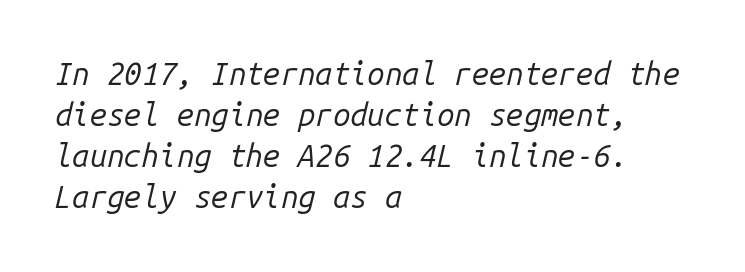
This sample has the even, mechanical cadence of fixed-width lettering. The space beneath each line is pristine and unruled. The typesetter chose a ragged-right arrangement here. The font's italic variant was chosen for this text.
